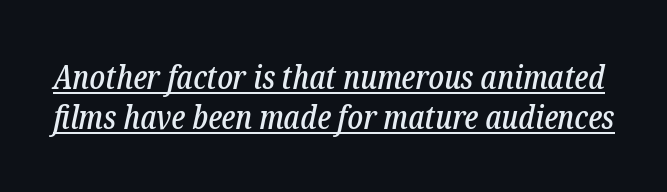
The image shows 33 px condensed serif type, italic (leaning right); set line spacing 1.21x, normal letter spacing, underlined; low stroke contrast and a medium x-height.
